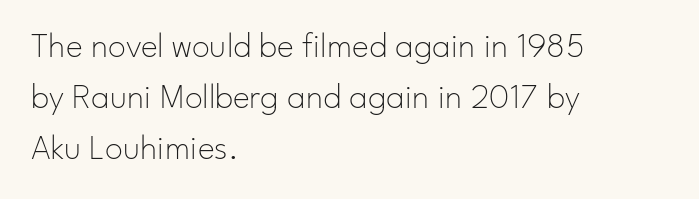
Check under the words: just untouched page. The face used here is a sans, in the tradition of grotesques and geometrics. Leading: standard. A light-to-regular cut is what we see here. The lines in this sample share a left origin and differ only in where they stop. Is this a fixed-width face? No — the glyphs have proportional, varying widths.
